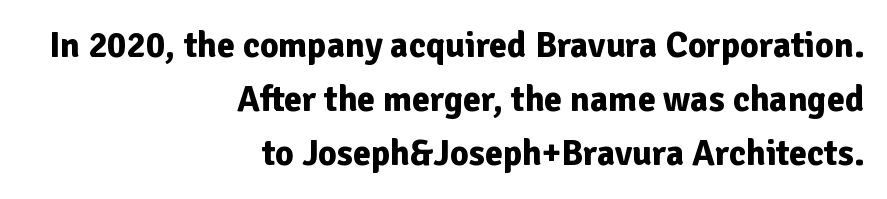
{"serif": "no", "italic": "no", "bold": "yes", "weight": "bold", "width": "normal", "stroke_contrast": "low", "x_height": "medium", "monospaced": "no", "underline": "no", "align": "right", "line_spacing": "normal", "line_spacing_ratio": 1.5, "letter_spacing": "normal", "letter_spacing_em": 0.0, "glyph_px": 36}
